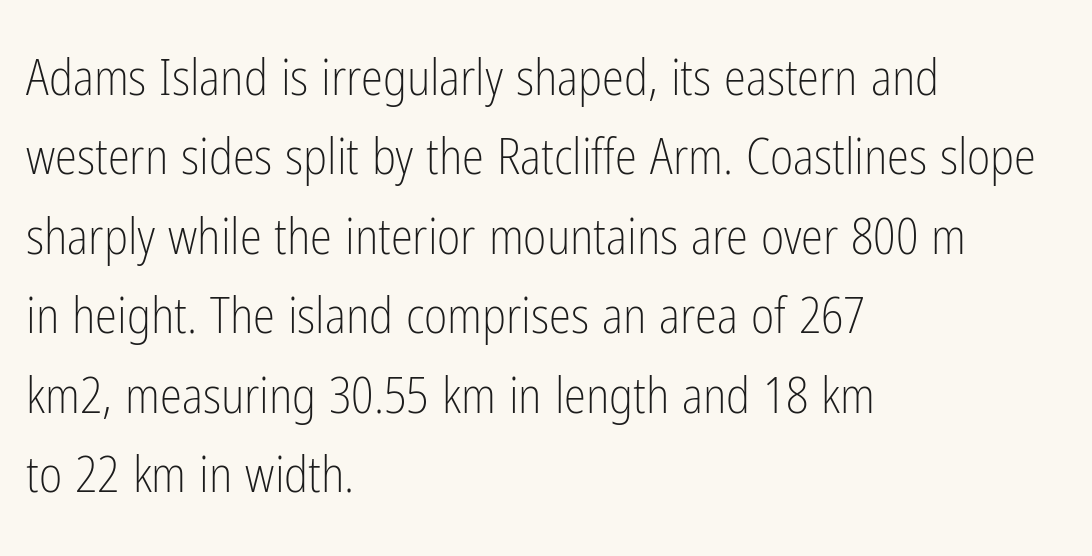
Quick note: interline space is typical. Vertical strokes here are truly vertical. Letters rest on an invisible, unmarked baseline. This sample uses plain, unmodified letter spacing. No heavy texture on the line: the type isn't bold. The passage shown is typeset with a sans-serif family.
